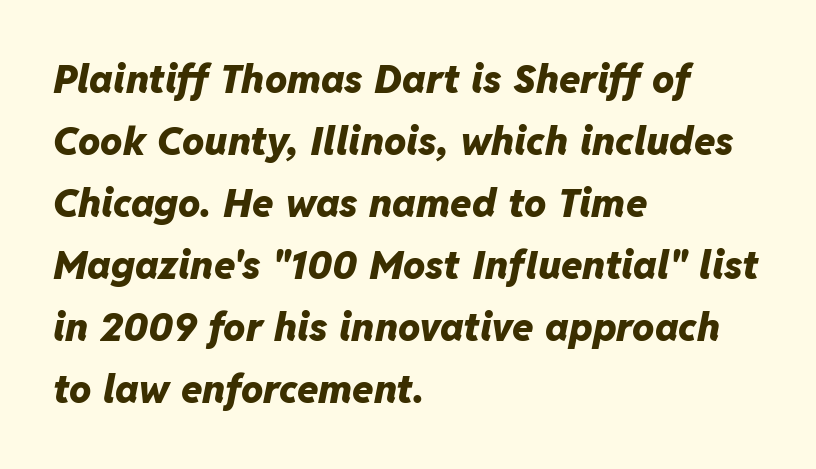
Just letters on the line, the space beneath them empty. Weight: bold. Vertical spacing — default. Notice how the stems are inclined rather than vertical — that's the hallmark of italics.
